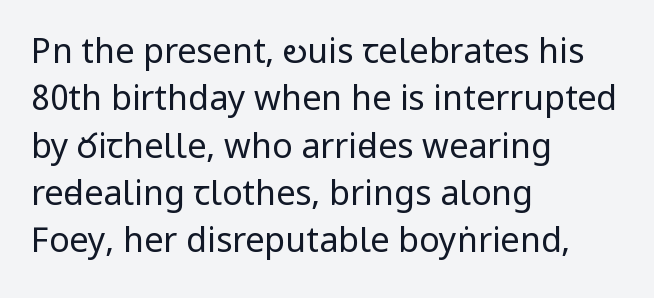
The image shows 34 px regular-weight, condensed sans-serif type, upright; set left-aligned, normal line spacing (1.39x), normal letter spacing, not underlined; low stroke contrast and a large x-height.
